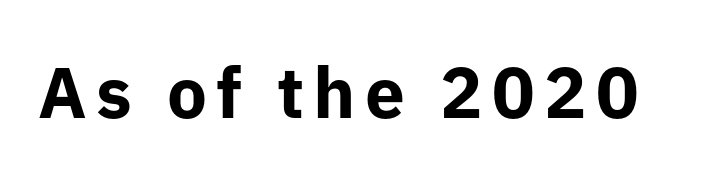
{"serif": "no", "italic": "no", "bold": "yes", "weight": "bold", "width": "normal", "stroke_contrast": "low", "x_height": "medium", "monospaced": "no", "underline": "no", "glyph_px": 71}
